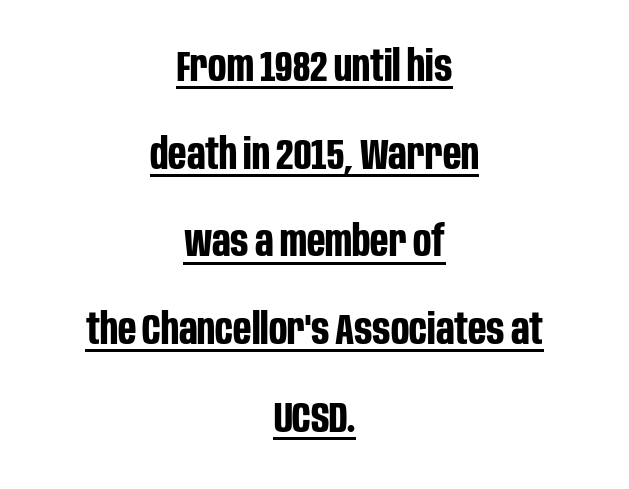
The image shows 43 px bold, condensed sans-serif type, upright; set centered, loose line spacing (2.04x), normal letter spacing, underlined; low stroke contrast and a large x-height.
